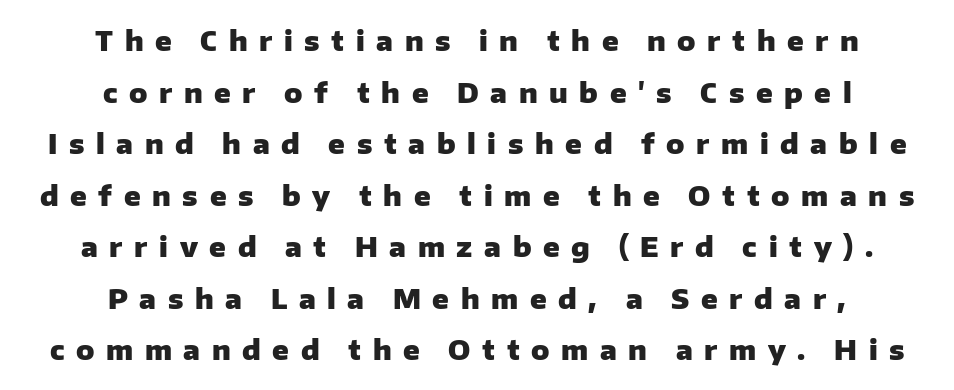
{"italic": "no", "bold": "yes", "underline": "no", "align": "center", "line_spacing": "loose", "line_spacing_ratio": 1.91, "letter_spacing": "wide", "letter_spacing_em": 0.43, "glyph_px": 27}
